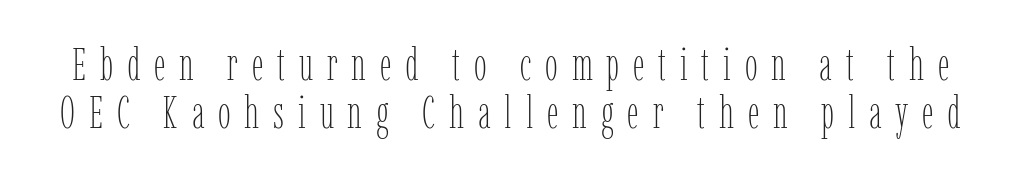
Q: Is the text bold? A: No.
Q: Is the text italic (slanted)? A: No, it is upright.
Q: Is the text underlined? A: No.
Q: Is the spacing between letters normal or unusually wide? A: Unusually wide.
Q: Is the spacing between lines tight, normal or loose? A: Tight.
Q: Width (condensed, normal, or wide)? A: Condensed.
Q: Stroke contrast? A: Low.
Q: x-height? A: Medium.
Q: Monospaced? A: No.
